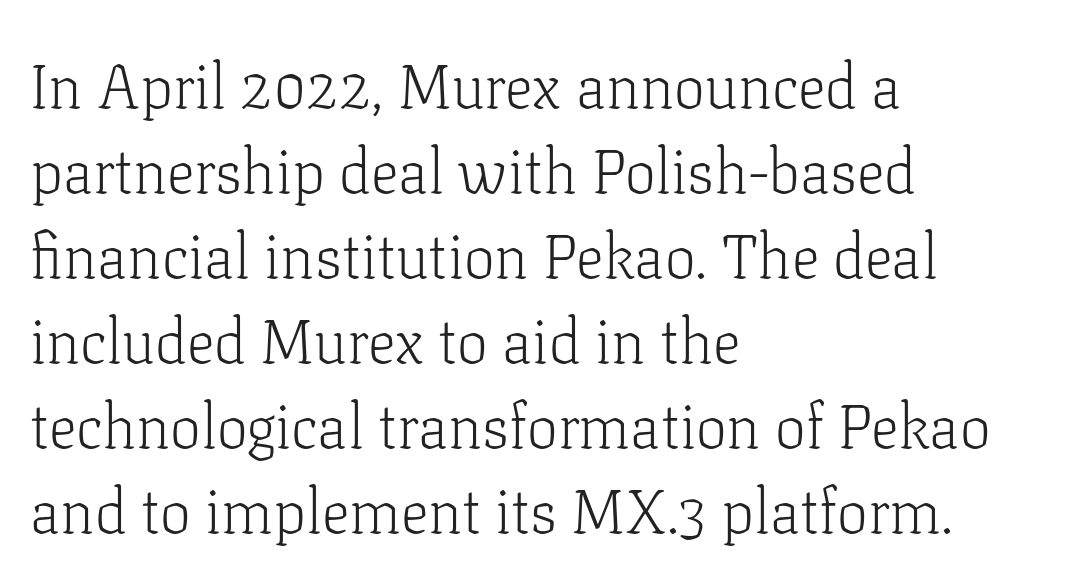
Q: Is the text bold? A: No.
Q: Is the text italic (slanted)? A: No, it is upright.
Q: Is the typeface a serif or a sans-serif typeface? A: Serif.
Q: Is the text underlined? A: No.
Q: How is the paragraph aligned? A: Left-aligned.
Q: Is the spacing between letters normal or unusually wide? A: Normal.
Q: Is the spacing between lines tight, normal or loose? A: Normal.
Q: Width (condensed, normal, or wide)? A: Normal.
Q: Stroke contrast? A: Low.
Q: x-height? A: Medium.
Q: Monospaced? A: No.
